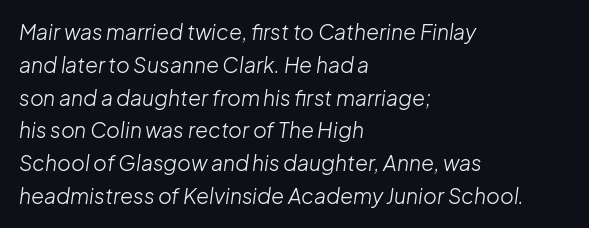
The image shows 21 px text type, italic (leaning right); set left-aligned, normal line spacing (1.56x), normal letter spacing, not underlined.
